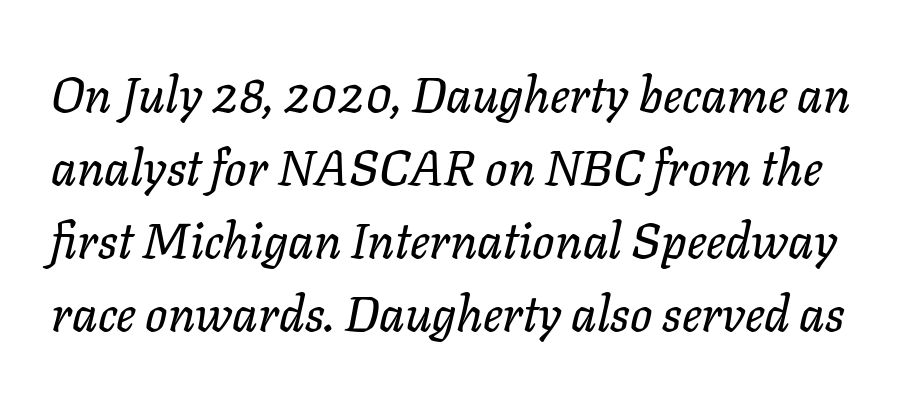
{"italic": "yes", "lean": "right", "slant_degrees": 11, "width": "normal", "stroke_contrast": "low", "x_height": "medium", "monospaced": "no", "underline": "no", "line_spacing": "normal", "line_spacing_ratio": 1.49, "letter_spacing": "normal", "letter_spacing_em": 0.0, "glyph_px": 49}
